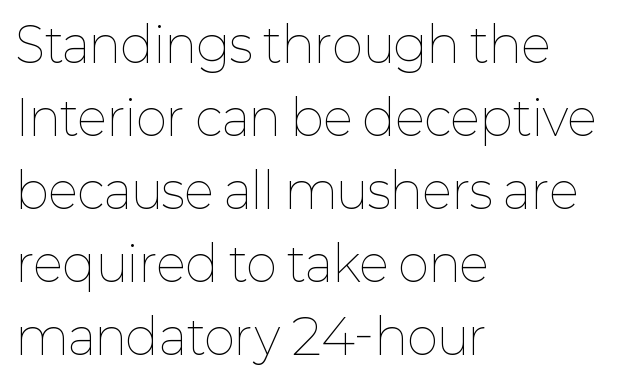
The image shows 48 px thin type, upright; set left-aligned, normal line spacing (1.52x), normal letter spacing, not underlined; low stroke contrast and a medium x-height.
